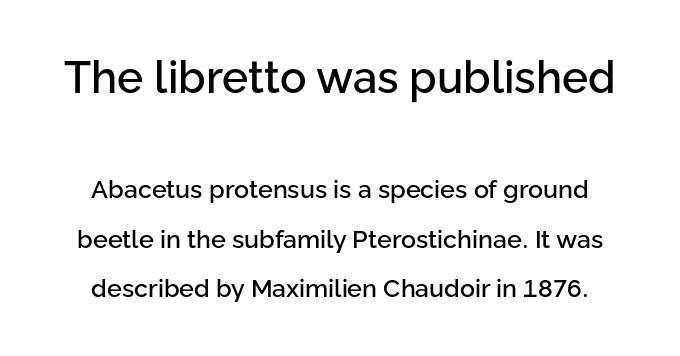
The image shows 44 px sans-serif type, upright; set loose line spacing (1.98x), normal letter spacing, not underlined; the first (top) block is 1.76x larger; low stroke contrast and a medium x-height.
